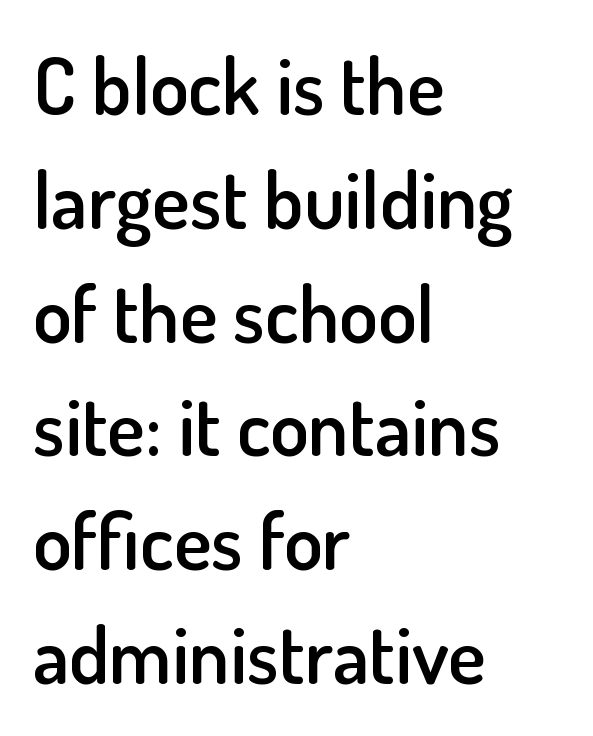
Think of a printed novel: that variable character pitch is what you see here. Standard letterfit; no display-style spreading of the glyphs. The letters stand straight up with perfectly vertical stems. This is sans-serif lettering, the kind often seen on screens and signage.
